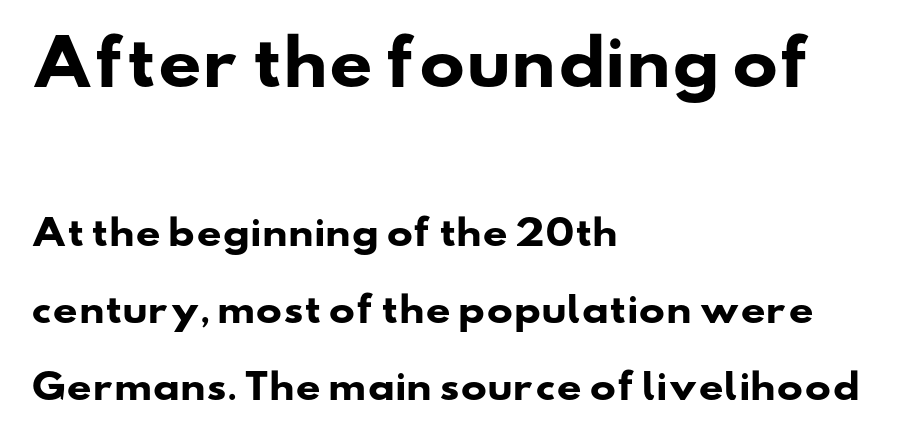
The image shows 61 px heavy, wide sans-serif type; set left-aligned, loose line spacing (2.2x), normal letter spacing, not underlined; the first (top) block is 1.74x larger; low stroke contrast and a small x-height.
